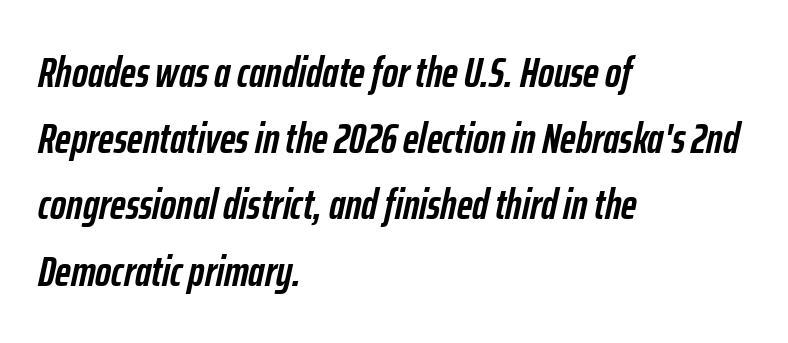
Q: Is the text bold? A: Yes.
Q: Is the text italic (slanted)? A: Yes, it leans right by about 12 degrees.
Q: Is the text underlined? A: No.
Q: How is the paragraph aligned? A: Left-aligned.
Q: Is the spacing between letters normal or unusually wide? A: Normal.
Q: Is the spacing between lines tight, normal or loose? A: Normal.
Q: Width (condensed, normal, or wide)? A: Condensed.
Q: Stroke contrast? A: Low.
Q: x-height? A: Medium.
Q: Monospaced? A: No.
